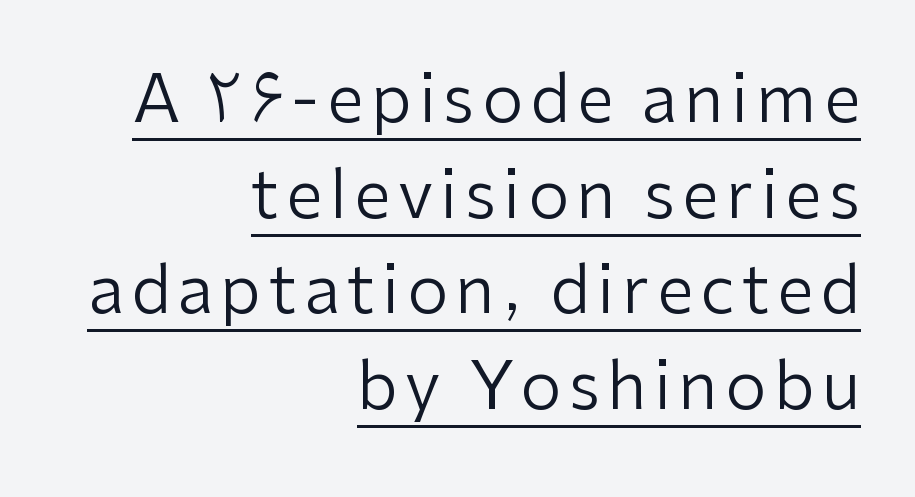
The image shows 66 px regular-weight sans-serif type, upright; set right-aligned, normal line spacing (1.45x), underlined; low stroke contrast and a medium x-height.
